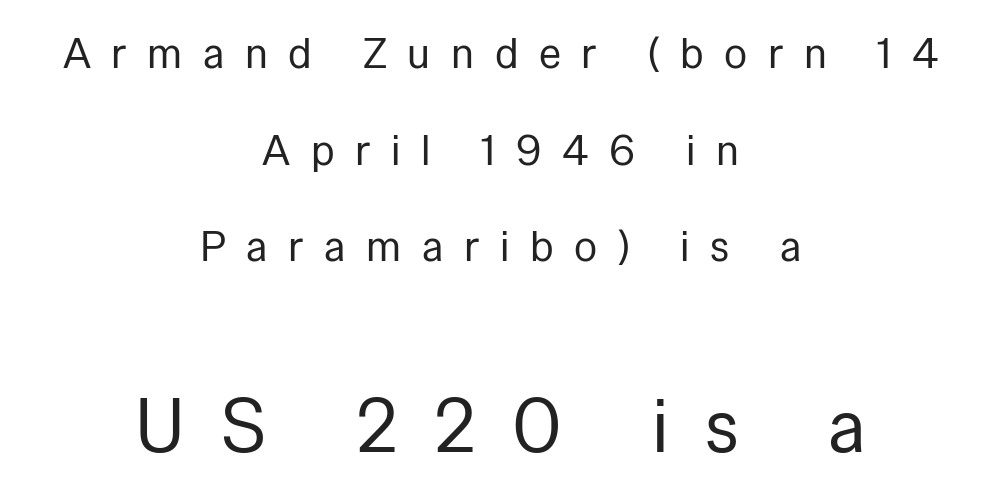
Compare the two chunks: the lower has the greater cap height. A student would call this center alignment; a typographer would say set centered. This is sans-serif lettering, the kind often seen on screens and signage. The face used here is proportionally spaced, like ordinary book or web type. The space beneath each line is pristine and unruled.
